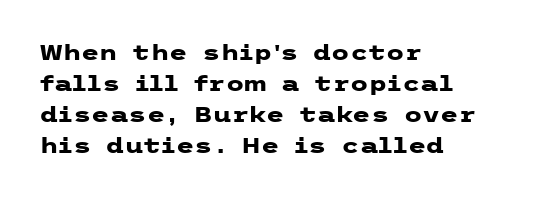
Q: Is the text bold? A: Yes.
Q: Is the text italic (slanted)? A: No, it is upright.
Q: Is the text underlined? A: No.
Q: How is the paragraph aligned? A: Left-aligned.
Q: Is the spacing between letters normal or unusually wide? A: Normal.
Q: Is the spacing between lines tight, normal or loose? A: Normal.
